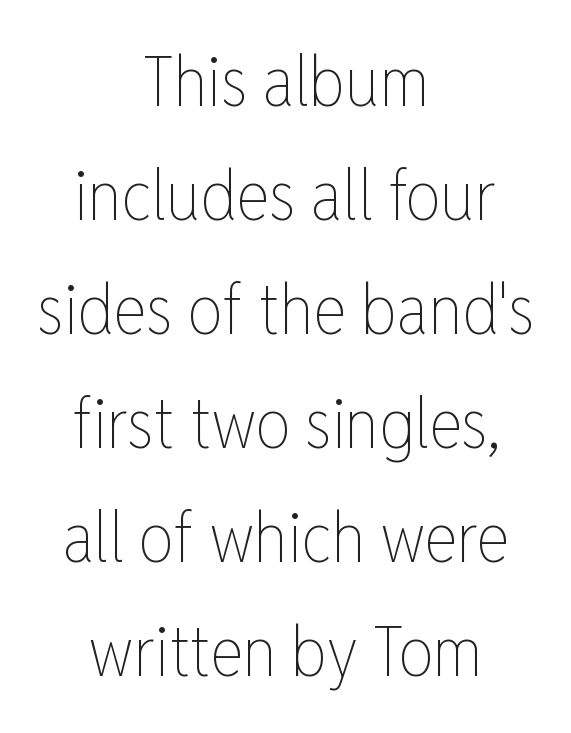
The image shows 70 px thin, condensed type, upright; set centered, normal line spacing (1.63x), normal letter spacing, not underlined; low stroke contrast and a medium x-height.
